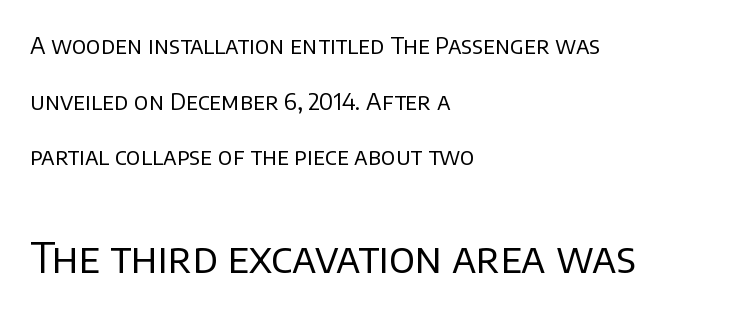
Descenders are the only things crossing below the line. Type style note: lacks serifs. Caption: standard tracking, unaltered. The following chunk of copy outweighs the initial chunk in type size. Notice how the passage keeps a crisp vertical edge on the left only.
